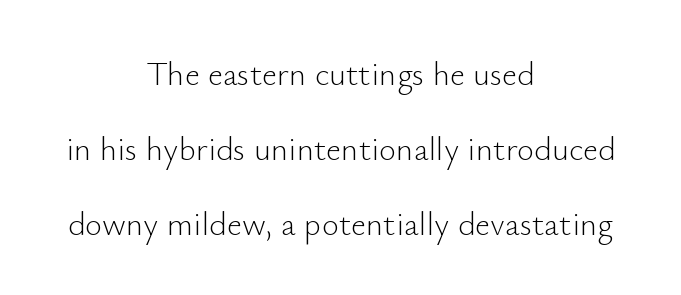
{"serif": "no", "italic": "no", "bold": "no", "weight": "light", "width": "normal", "stroke_contrast": "low", "x_height": "small", "monospaced": "no", "underline": "no", "align": "center", "line_spacing": "loose", "line_spacing_ratio": 2.27, "letter_spacing": "normal", "letter_spacing_em": 0.0, "glyph_px": 33}
